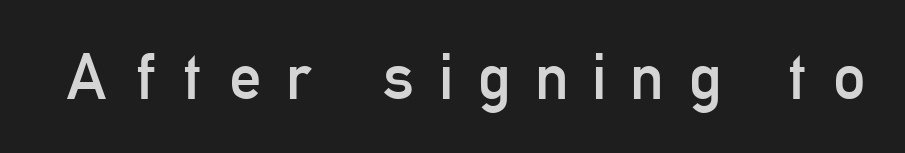
This is sans-serif lettering, the kind often seen on screens and signage. This sample uses an upright cut, with every glyph sitting square on the baseline. Stems here are at most as thick as an everyday book face. Characters follow at a spacing far wider than the type designer built in.
